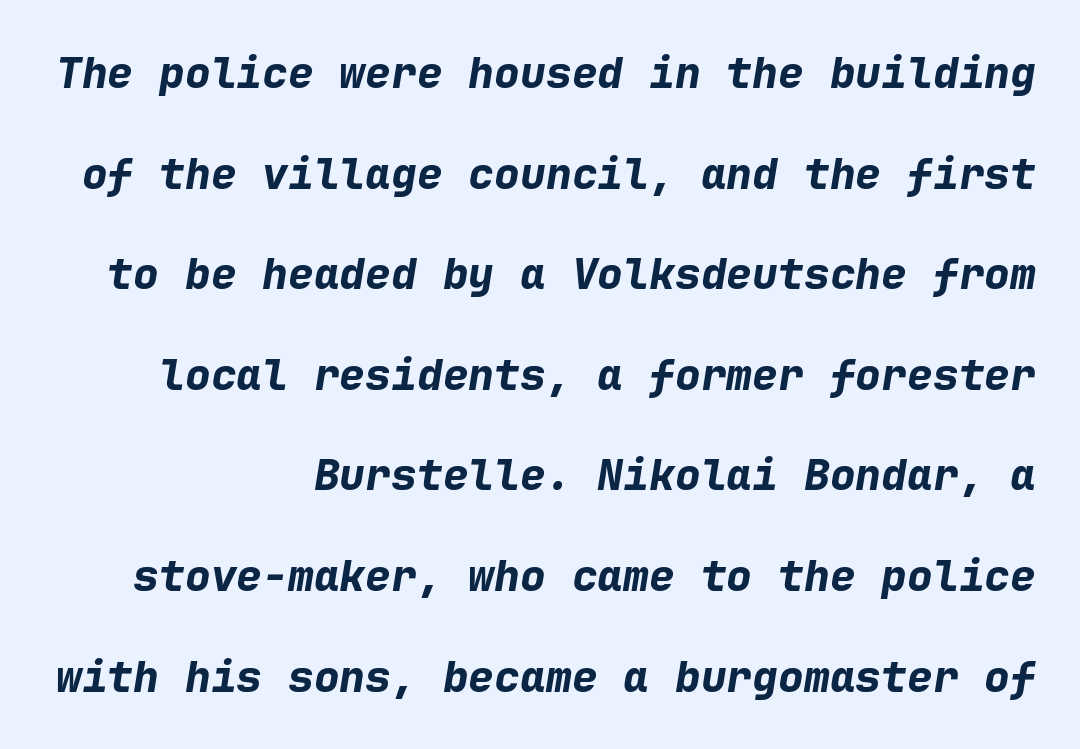
{"italic": "yes", "lean": "right", "slant_degrees": 9, "bold": "yes", "weight": "bold", "width": "normal", "stroke_contrast": "low", "x_height": "medium", "monospaced": "yes", "underline": "no", "align": "right", "line_spacing": "loose", "line_spacing_ratio": 2.34, "letter_spacing": "normal", "letter_spacing_em": 0.0, "glyph_px": 43}
